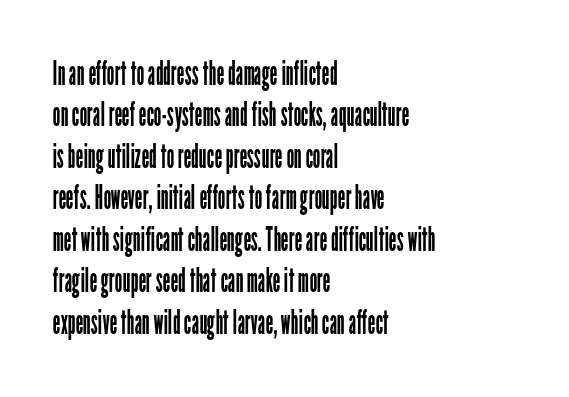
The space beneath each line is pristine and unruled. The font's upright variant was chosen for this text. All the whitespace from short lines collects on the right. No chunkiness to these letters — they're not bold.
